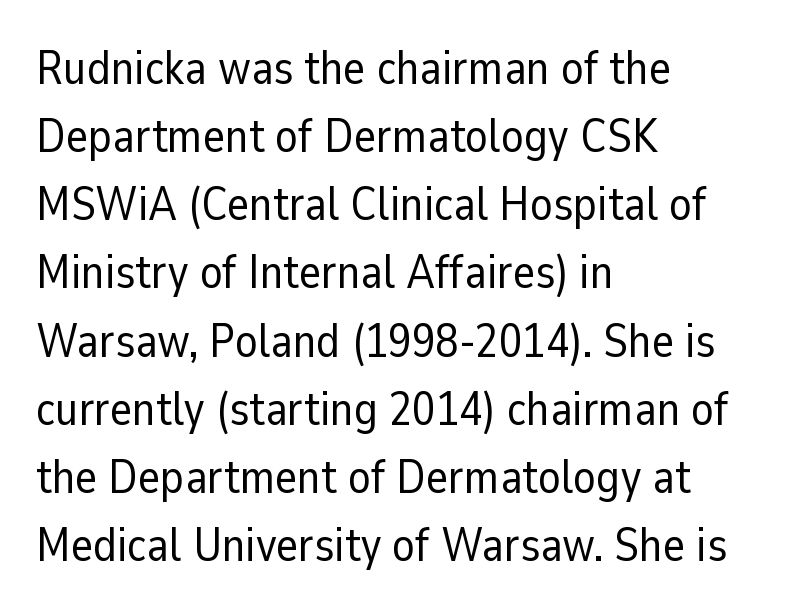
Each letter's strokes conclude bluntly, with no projecting serifs. The space directly below the letters is spotless. This block has exactly the height ordinary leading produces. This rendering leaves character spacing at its baseline value. The paragraph has a hard left edge and a soft right edge.
